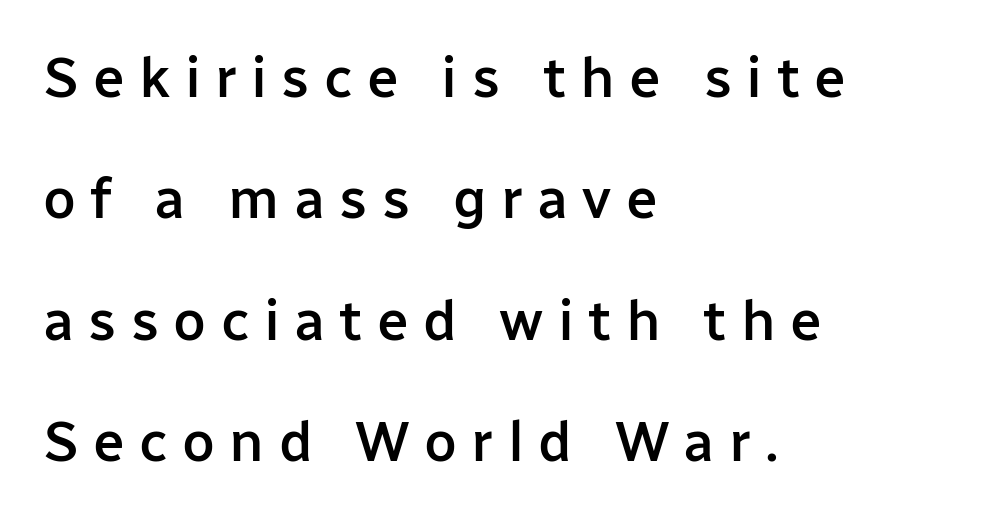
{"serif": "no", "italic": "no", "bold": "semi", "weight": "semibold", "width": "normal", "stroke_contrast": "low", "x_height": "medium", "monospaced": "no", "underline": "no", "align": "left", "line_spacing": "loose", "line_spacing_ratio": 2.13, "letter_spacing": "wide", "letter_spacing_em": 0.25, "glyph_px": 57}
